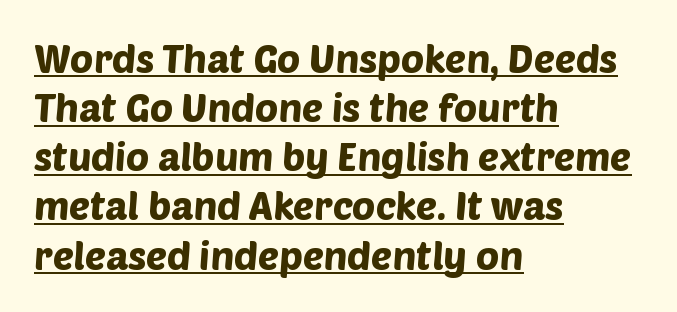
{"serif": "no", "width": "normal", "stroke_contrast": "low", "x_height": "large", "monospaced": "no", "underline": "yes", "align": "left", "line_spacing": "normal", "line_spacing_ratio": 1.26, "letter_spacing": "normal", "letter_spacing_em": 0.0, "glyph_px": 39}
